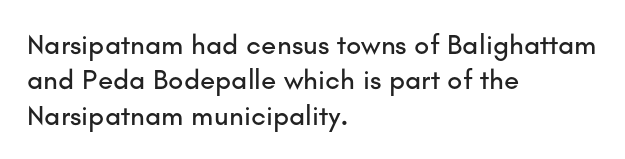
Q: Is the text italic (slanted)? A: No, it is upright.
Q: Is the typeface a serif or a sans-serif typeface? A: Sans-serif.
Q: Is the text underlined? A: No.
Q: How is the paragraph aligned? A: Left-aligned.
Q: Is the spacing between letters normal or unusually wide? A: Normal.
Q: Is the spacing between lines tight, normal or loose? A: Normal.
Q: Width (condensed, normal, or wide)? A: Normal.
Q: Stroke contrast? A: Low.
Q: x-height? A: Small.
Q: Monospaced? A: No.
